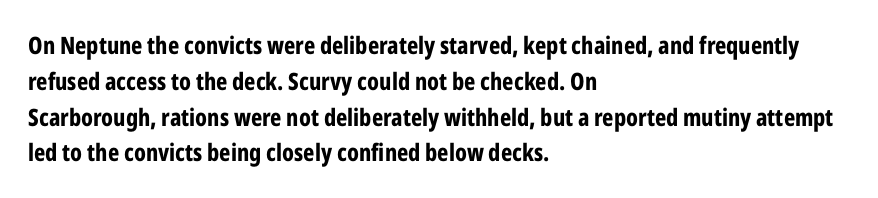
The image shows 24 px bold type, upright; set left-aligned, normal line spacing (1.49x), normal letter spacing, not underlined.
